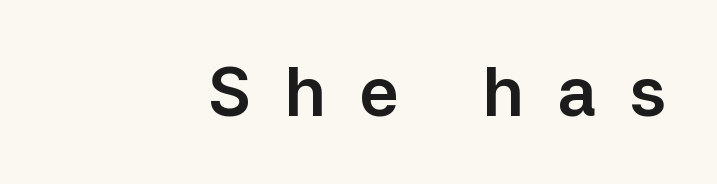
The image shows 67 px sans-serif type, upright; set right-aligned, unusually wide letter spacing (+0.5 em), not underlined; low stroke contrast and a medium x-height.
